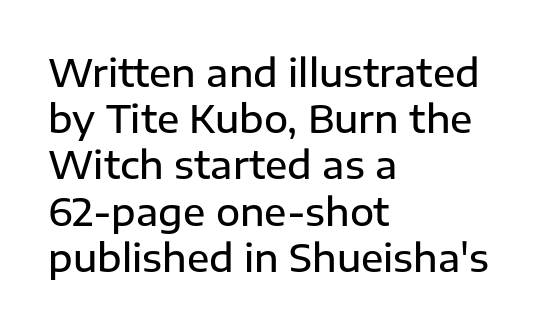
Here the designer chose a conventional face with non-uniform glyph widths. The words here are not underlined. No feet cap the strokes, marking this as sans-serif type. How heavy is the stroke? Medium-heavy — a semibold, shy of bold. The passage is arranged the way most books set body copy — flush left.
